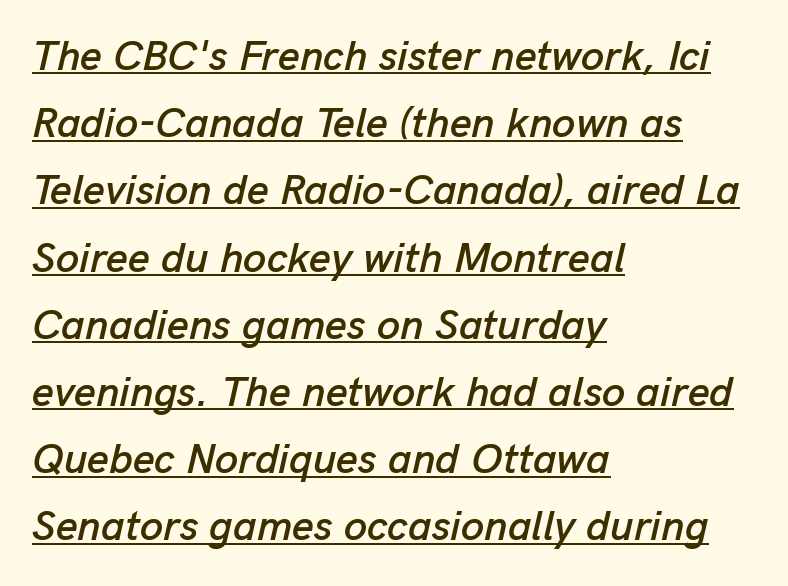
Does extra space separate the letters? No, they use regular spacing. Baseline-to-baseline distance is the conventional proportion of letter height. Notice how a bar underscores the lettering throughout. Compared with ordinary roman type, these characters are visibly tilted. If you drew a ruler down the left edge, every line would touch it. The rendering uses natural spacing where letterforms have individual widths.
